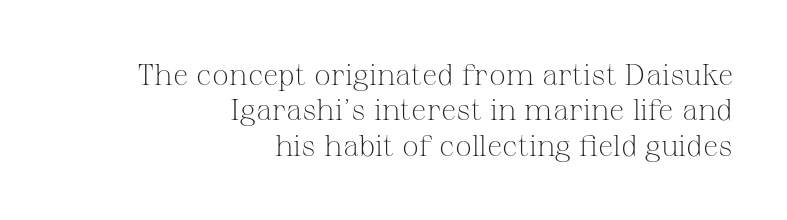
{"serif": "yes", "italic": "no", "bold": "no", "weight": "light", "width": "normal", "stroke_contrast": "medium", "x_height": "medium", "monospaced": "no", "underline": "no", "align": "right", "line_spacing_ratio": 1.18, "letter_spacing": "normal", "letter_spacing_em": 0.0, "glyph_px": 30}
